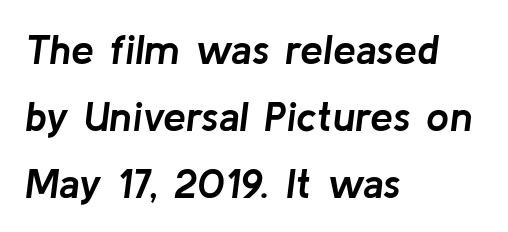
{"italic": "yes", "lean": "right", "slant_degrees": 8, "bold": "yes", "weight": "semibold", "width": "normal", "stroke_contrast": "low", "x_height": "medium", "monospaced": "no", "underline": "no", "align": "left", "line_spacing": "normal", "line_spacing_ratio": 1.63, "letter_spacing": "normal", "letter_spacing_em": 0.0, "glyph_px": 41}
